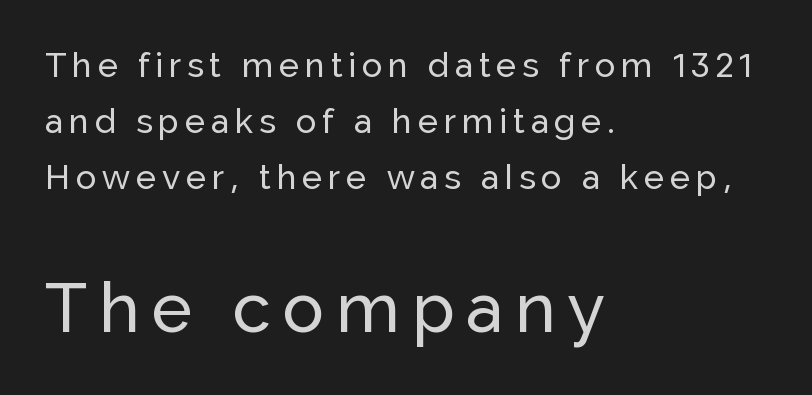
{"serif": "no", "italic": "no", "width": "normal", "stroke_contrast": "low", "x_height": "medium", "monospaced": "no", "underline": "no", "align": "left", "line_spacing": "normal", "line_spacing_ratio": 1.64, "larger_block": "second", "size_ratio": 2.03, "glyph_px": 69}
